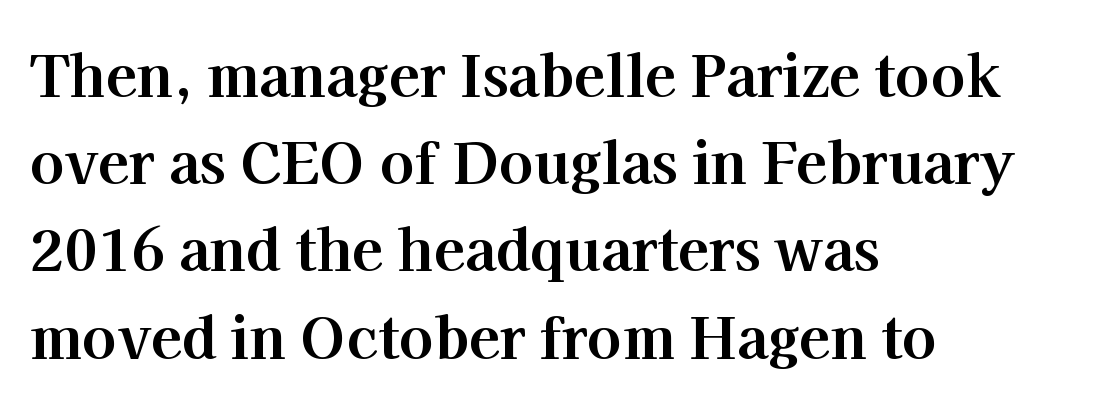
The image shows 57 px bold serif type, upright; set left-aligned, normal line spacing (1.53x), normal letter spacing, not underlined; high stroke contrast and a medium x-height.
